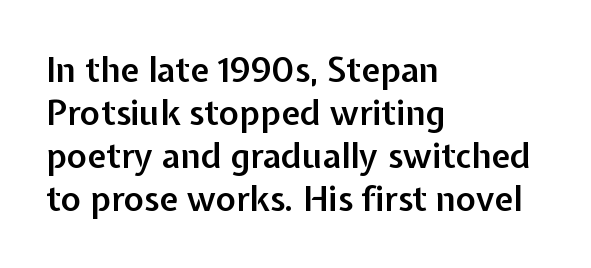
{"serif": "no", "italic": "no", "bold": "semi", "weight": "semibold", "width": "normal", "stroke_contrast": "low", "x_height": "medium", "monospaced": "no", "underline": "no", "align": "left", "line_spacing": "normal", "line_spacing_ratio": 1.26, "letter_spacing": "normal", "letter_spacing_em": 0.0, "glyph_px": 34}
